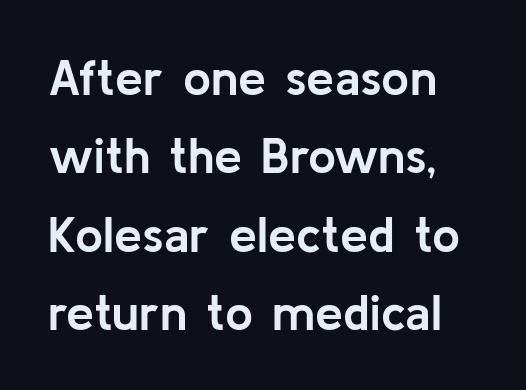
Q: Is the text bold? A: Yes.
Q: Is the text italic (slanted)? A: No, it is upright.
Q: Is the typeface a serif or a sans-serif typeface? A: Sans-serif.
Q: Is the text underlined? A: No.
Q: Is the spacing between letters normal or unusually wide? A: Normal.
Q: Is the spacing between lines tight, normal or loose? A: Normal.
Q: Width (condensed, normal, or wide)? A: Normal.
Q: Stroke contrast? A: Low.
Q: x-height? A: Medium.
Q: Monospaced? A: No.
